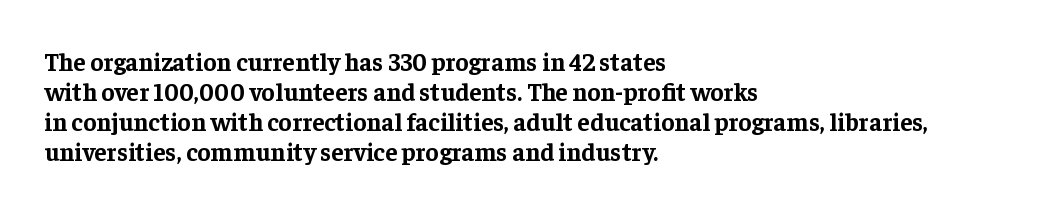
Q: Is the text bold? A: Yes.
Q: Is the text italic (slanted)? A: No, it is upright.
Q: Is the text underlined? A: No.
Q: How is the paragraph aligned? A: Left-aligned.
Q: Is the spacing between letters normal or unusually wide? A: Normal.
